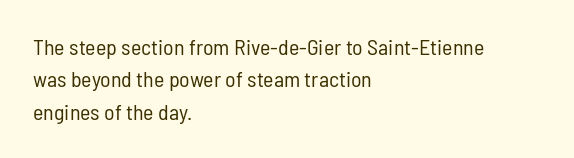
The image shows 22 px text type, upright; set left-aligned, normal line spacing (1.47x), normal letter spacing, not underlined.
